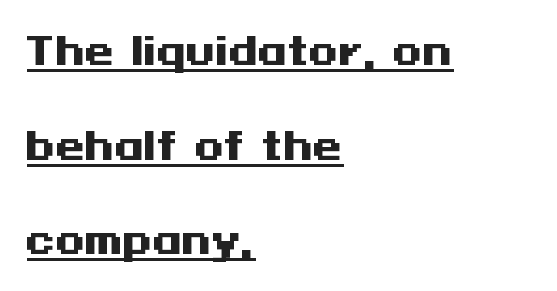
Q: Is the text bold? A: Yes.
Q: Is the text italic (slanted)? A: No, it is upright.
Q: Is the typeface a serif or a sans-serif typeface? A: Sans-serif.
Q: Is the text underlined? A: Yes.
Q: How is the paragraph aligned? A: Left-aligned.
Q: Is the spacing between letters normal or unusually wide? A: Normal.
Q: Is the spacing between lines tight, normal or loose? A: Loose.
Q: Width (condensed, normal, or wide)? A: Wide.
Q: Stroke contrast? A: Medium.
Q: x-height? A: Medium.
